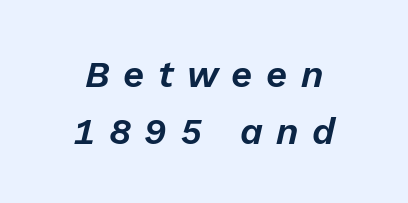
The image shows 37 px text type, italic (leaning right); set centered, normal line spacing (1.53x), unusually wide letter spacing (+0.36 em), not underlined; low stroke contrast and a medium x-height.
